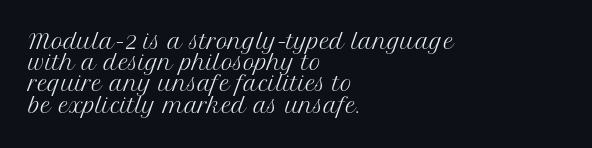
Q: Is the text bold? A: No.
Q: Is the text italic (slanted)? A: Yes.
Q: Is the text underlined? A: No.
Q: How is the paragraph aligned? A: Left-aligned.
Q: Is the spacing between letters normal or unusually wide? A: Normal.
Q: Is the spacing between lines tight, normal or loose? A: Tight.
